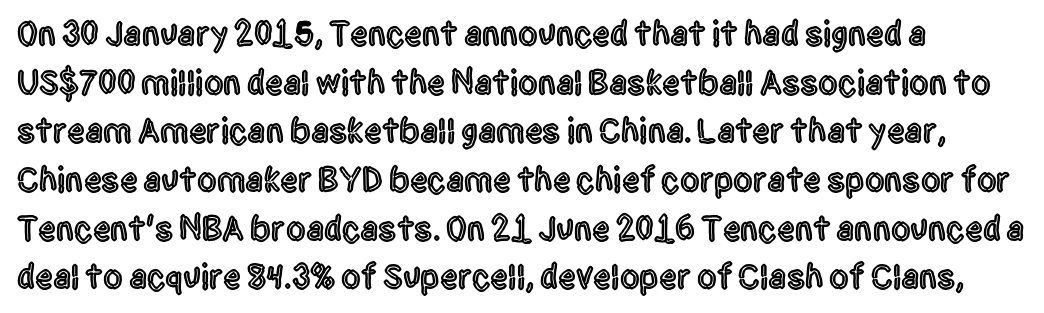
Reading down the block, your eye returns to a fixed left position each line. Think of a printed novel: that variable character pitch is what you see here. Examine the stroke ends and you'll find no serifs. A normal amount of white space separates one row of letters from the next. Observe the ordinary spacing: letters are neighbours, not strangers. Upright lettering throughout.
